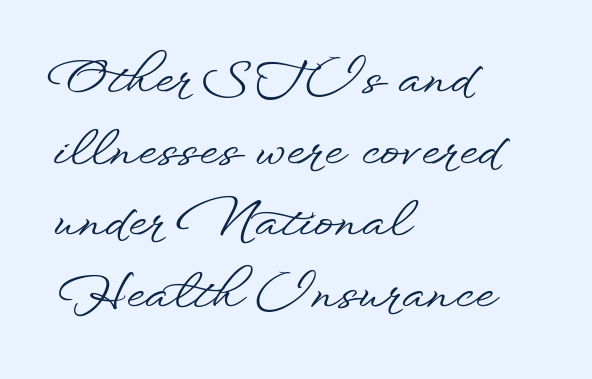
The block of text has a typical density, with ordinary space between rows. Compared with a centered layout, this one pins lines to the left instead. The baseline area is clear.
